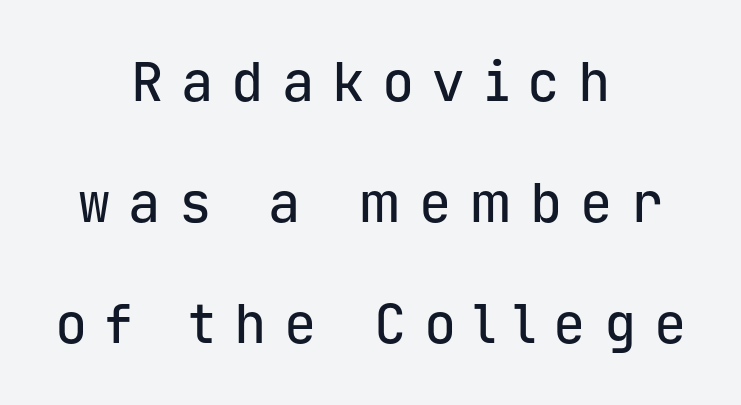
The passage shown is typed in a monospace face where columns stay perfectly aligned. Just letters on the line, the space beneath them empty. Short and long lines alike share a common midpoint. Do the letters lean? They stand straight. The type is letterspaced generously, with wide tracking. In terms of leading, this rendering errs on the spacious side.
